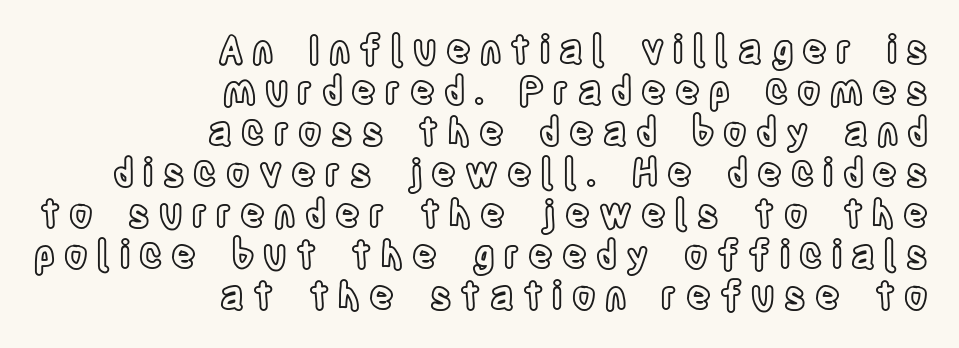
Q: Is the text italic (slanted)? A: No, it is upright.
Q: Is the text underlined? A: No.
Q: How is the paragraph aligned? A: Right-aligned.
Q: Is the spacing between letters normal or unusually wide? A: Unusually wide.
Q: Is the spacing between lines tight, normal or loose? A: Tight.
Q: Width (condensed, normal, or wide)? A: Condensed.
Q: x-height? A: Large.
Q: Monospaced? A: No.
